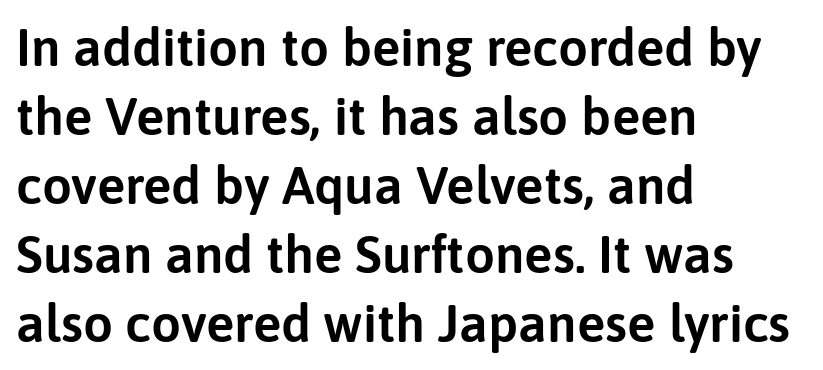
{"serif": "no", "italic": "no", "width": "normal", "stroke_contrast": "low", "x_height": "medium", "monospaced": "no", "underline": "no", "align": "left", "line_spacing": "normal", "line_spacing_ratio": 1.3, "letter_spacing": "normal", "letter_spacing_em": 0.0, "glyph_px": 53}
